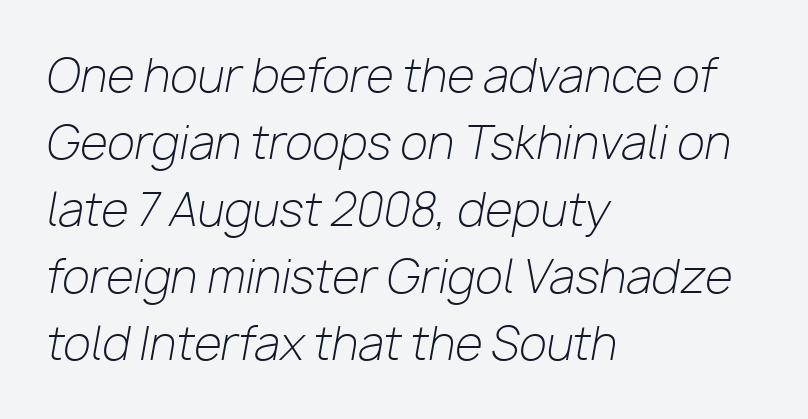
Visually the block forms a straight wall on the left and a jagged coastline on the right. Baseline-to-baseline distance is the conventional proportion of letter height. Is this a fixed-width face? No — the glyphs have proportional, varying widths. The string is rendered with underlining switched off. Glyph-to-glyph distance matches everyday printed text. Caption: face not bold, strokes unweighted.
